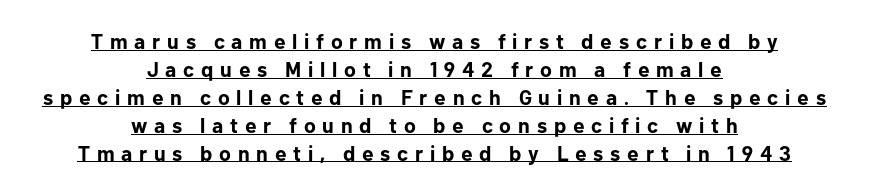
Q: Is the text bold? A: Yes.
Q: Is the text italic (slanted)? A: No, it is upright.
Q: Is the text underlined? A: Yes.
Q: How is the paragraph aligned? A: Centered.
Q: Is the spacing between letters normal or unusually wide? A: Unusually wide.
Q: Is the spacing between lines tight, normal or loose? A: Normal.
